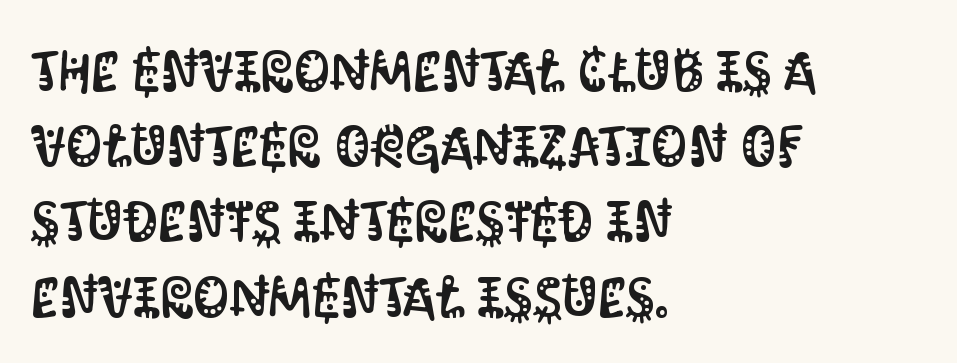
A roman cut, with each character standing at attention. The passage shown is typed in a proportional face where columns would drift. Look at the tracking — it's just the regular setting, nothing added. The passage shown is not underscored anywhere. The lines are quadded left. Normally led — the rows are evenly, conventionally spaced.
